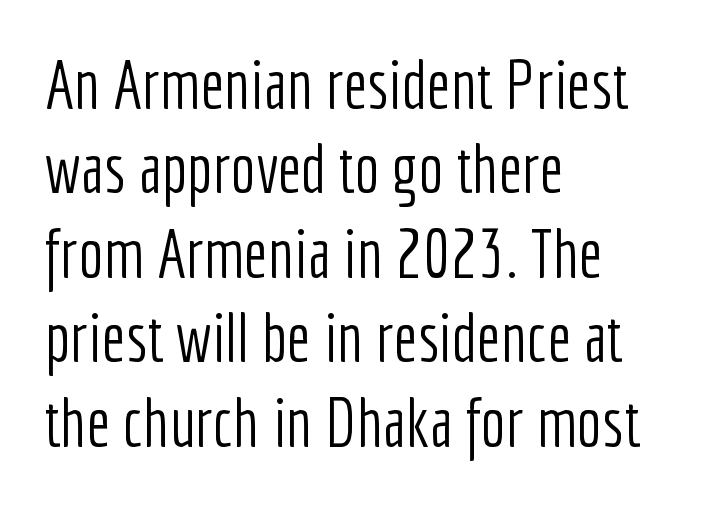
{"serif": "no", "italic": "no", "bold": "no", "weight": "light", "width": "condensed", "stroke_contrast": "low", "x_height": "medium", "monospaced": "no", "underline": "no", "align": "left", "line_spacing": "normal", "line_spacing_ratio": 1.26, "letter_spacing": "normal", "letter_spacing_em": 0.0, "glyph_px": 67}
